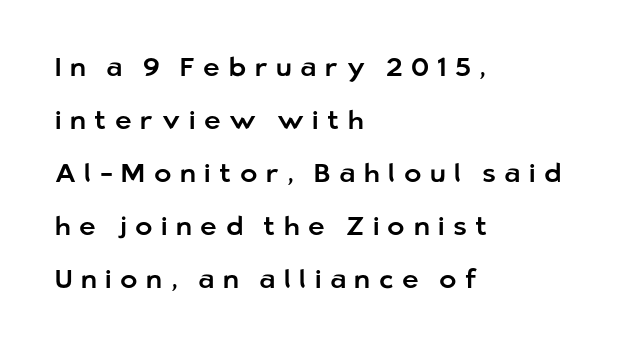
The image shows 26 px text type, upright; set left-aligned, loose line spacing (2.04x), unusually wide letter spacing (+0.33 em), not underlined.
